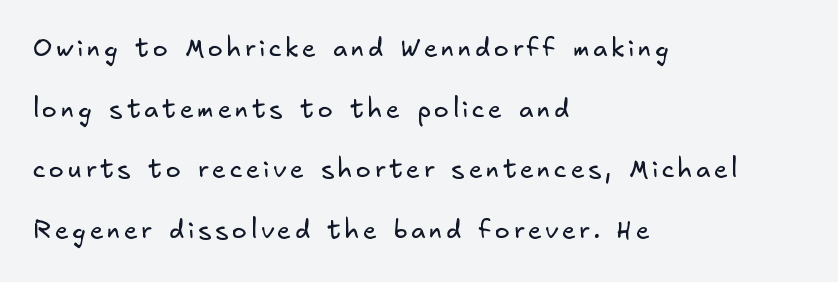
{"bold": "no", "underline": "no", "align": "left", "line_spacing": "loose", "line_spacing_ratio": 2.43, "glyph_px": 25}
